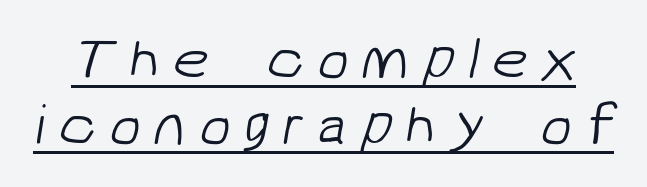
These lines are rendered in a variable-pitch font. In terms of leading, this rendering errs on the cramped side. Someone cranked the tracking dial way up on this one. This sample carries an underscore along the baseline area.
